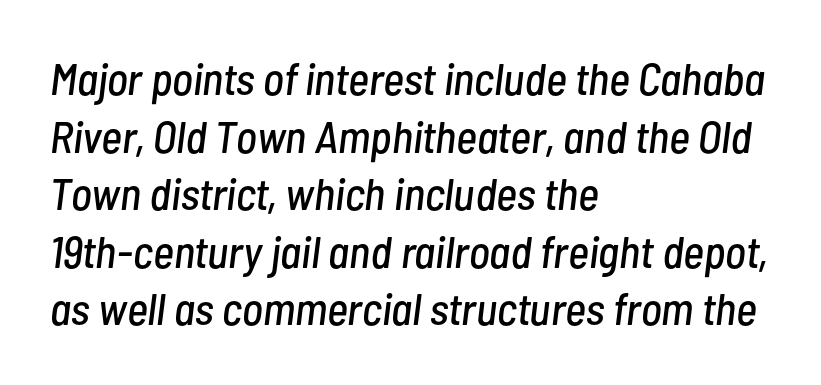
The image shows 45 px condensed type, italic (leaning right); set left-aligned, normal line spacing (1.28x), normal letter spacing, not underlined; low stroke contrast and a medium x-height.
